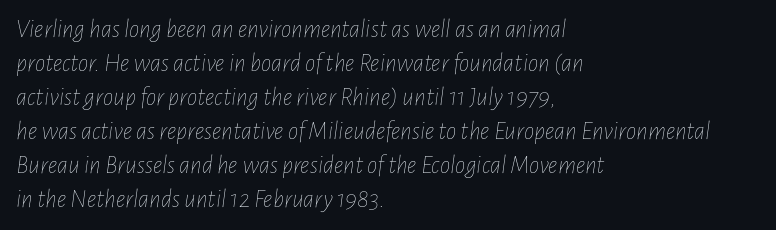
The image shows 26 px text type, italic (leaning right); set left-aligned, normal line spacing (1.31x), normal letter spacing, not underlined.
